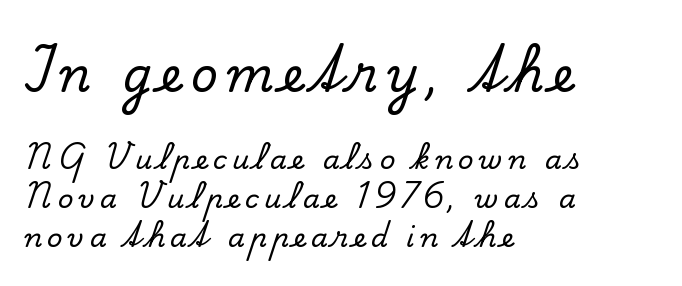
A serif font was chosen for this passage. Quick note: underline off. This sample has the flowing, uneven cadence of proportional lettering. The designer gave the opening block more size than the closing block.
